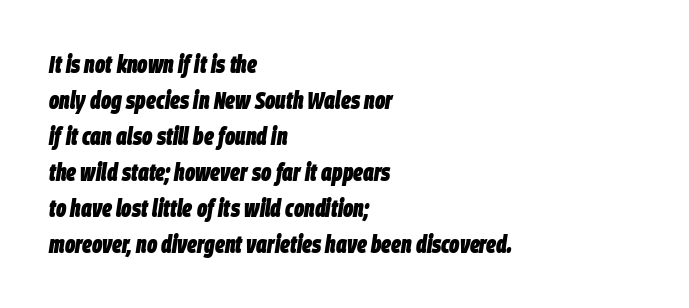
{"italic": "yes", "lean": "right", "slant_degrees": 9, "bold": "yes", "underline": "no", "align": "left", "line_spacing": "normal", "line_spacing_ratio": 1.5, "letter_spacing": "normal", "letter_spacing_em": 0.0, "glyph_px": 24}
